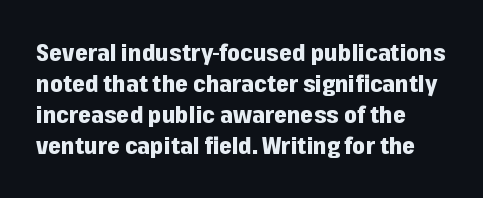
Q: Is the text bold? A: Yes.
Q: Is the text italic (slanted)? A: No, it is upright.
Q: Is the text underlined? A: No.
Q: How is the paragraph aligned? A: Left-aligned.
Q: Is the spacing between letters normal or unusually wide? A: Normal.
Q: Is the spacing between lines tight, normal or loose? A: Normal.
